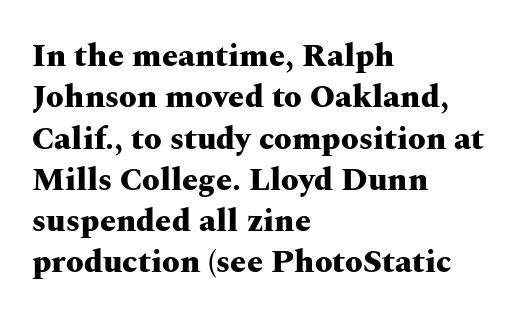
{"serif": "yes", "italic": "no", "bold": "yes", "weight": "heavy", "width": "wide", "stroke_contrast": "medium", "x_height": "medium", "monospaced": "no", "underline": "no", "align": "left", "line_spacing": "normal", "line_spacing_ratio": 1.29, "letter_spacing": "normal", "letter_spacing_em": 0.0, "glyph_px": 32}
